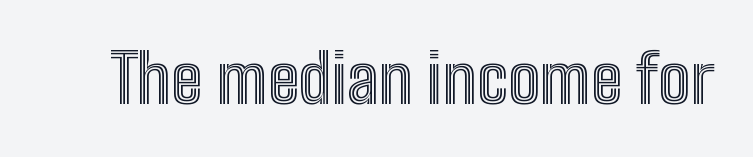
Q: Is the text italic (slanted)? A: No, it is upright.
Q: Is the text underlined? A: No.
Q: Is the spacing between letters normal or unusually wide? A: Normal.
Q: Width (condensed, normal, or wide)? A: Condensed.
Q: x-height? A: Medium.
Q: Monospaced? A: No.
